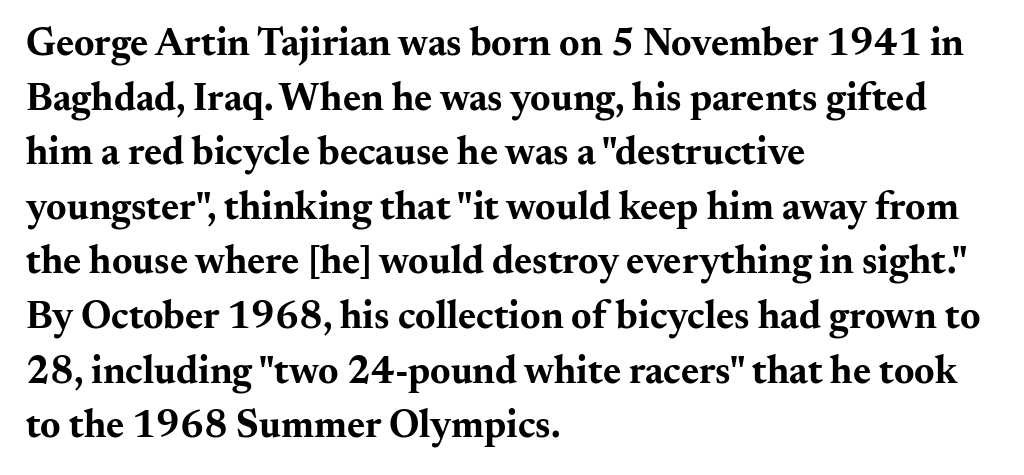
Quick note: not italic, upright. Quick note: interline space is typical. Heavy-handed strokes throughout: this text is bold. The lines are quadded left. Think of a printed novel: that variable character pitch is what you see here. These lines are composed in type with serifs.
